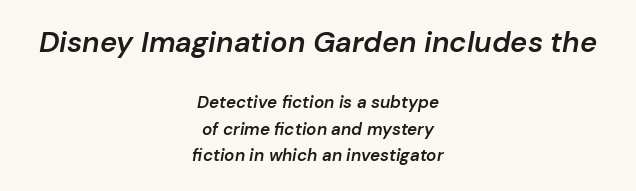
Q: Is the text bold? A: Semi-bold.
Q: Is the text italic (slanted)? A: Yes, it leans right by about 10 degrees.
Q: Is the text underlined? A: No.
Q: How is the paragraph aligned? A: Centered.
Q: Is the spacing between letters normal or unusually wide? A: Normal.
Q: Is the spacing between lines tight, normal or loose? A: Normal.
Q: Which block of text is set in a larger size, the first (top) or the second (bottom)? A: The first (top) one.
Q: Width (condensed, normal, or wide)? A: Normal.
Q: Stroke contrast? A: Low.
Q: x-height? A: Medium.
Q: Monospaced? A: No.
